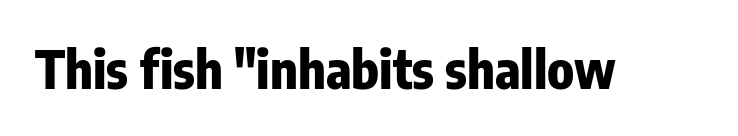
Only glyphs here, with clear space below each row. The letters stand upright; this is a roman face. Nobody touched the tracking dial on this one. Here the designer chose a conventional face with non-uniform glyph widths. On the weight axis this lands at bold, roughly 700.
